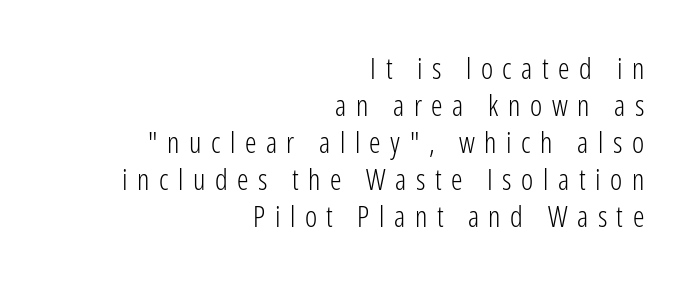
Q: Is the text bold? A: No.
Q: Is the text italic (slanted)? A: No, it is upright.
Q: Is the typeface a serif or a sans-serif typeface? A: Sans-serif.
Q: Is the text underlined? A: No.
Q: How is the paragraph aligned? A: Right-aligned.
Q: Is the spacing between letters normal or unusually wide? A: Unusually wide.
Q: Is the spacing between lines tight, normal or loose? A: Normal.
Q: Width (condensed, normal, or wide)? A: Condensed.
Q: Stroke contrast? A: Low.
Q: x-height? A: Medium.
Q: Monospaced? A: No.
